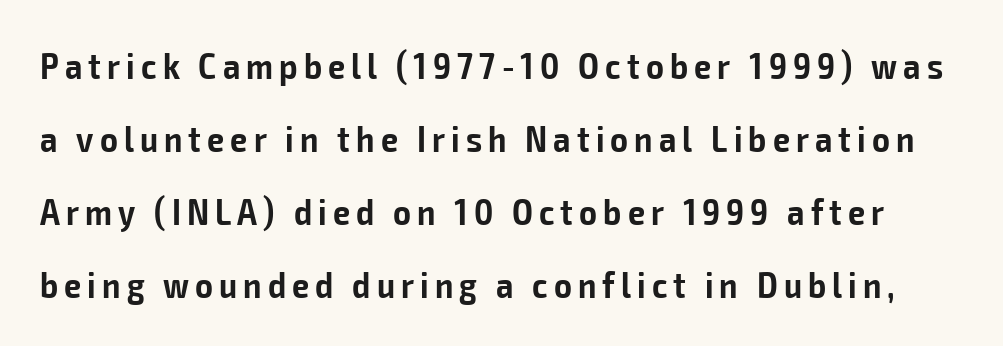
{"serif": "no", "italic": "no", "bold": "semi", "weight": "semibold", "width": "condensed", "stroke_contrast": "low", "x_height": "medium", "monospaced": "no", "underline": "no", "line_spacing": "loose", "line_spacing_ratio": 1.92, "glyph_px": 38}
